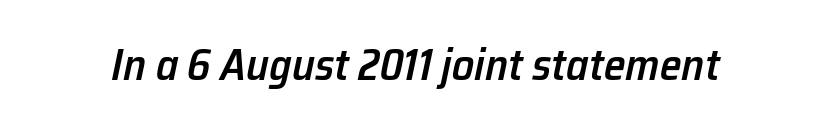
Q: Is the text bold? A: Semi-bold.
Q: Is the text italic (slanted)? A: Yes, it leans right by about 12 degrees.
Q: Is the text underlined? A: No.
Q: Is the spacing between letters normal or unusually wide? A: Normal.
Q: Width (condensed, normal, or wide)? A: Normal.
Q: Stroke contrast? A: Low.
Q: x-height? A: Medium.
Q: Monospaced? A: No.
